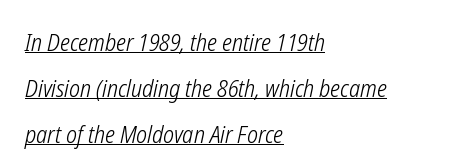
Q: Is the text bold? A: No.
Q: Is the text italic (slanted)? A: Yes, it leans right by about 12 degrees.
Q: Is the text underlined? A: Yes.
Q: How is the paragraph aligned? A: Left-aligned.
Q: Is the spacing between letters normal or unusually wide? A: Normal.
Q: Is the spacing between lines tight, normal or loose? A: Loose.
